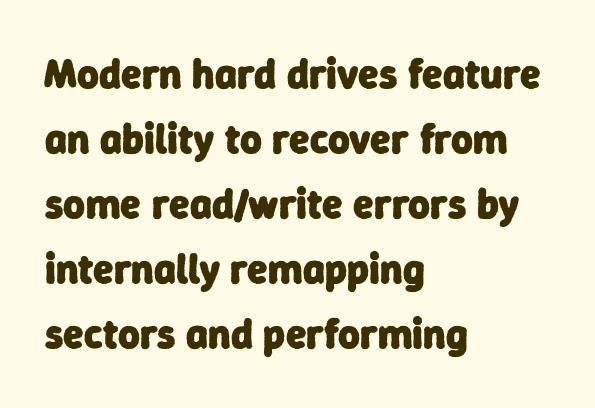
Q: Is the text bold? A: Yes.
Q: Is the typeface a serif or a sans-serif typeface? A: Sans-serif.
Q: Is the text underlined? A: No.
Q: How is the paragraph aligned? A: Left-aligned.
Q: Is the spacing between letters normal or unusually wide? A: Normal.
Q: Is the spacing between lines tight, normal or loose? A: Normal.
Q: Width (condensed, normal, or wide)? A: Normal.
Q: Stroke contrast? A: Low.
Q: x-height? A: Medium.
Q: Monospaced? A: No.
